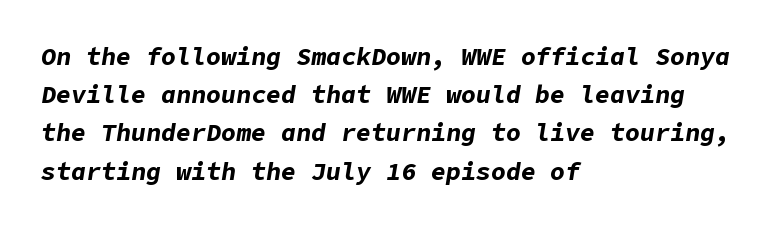
You can tell it's italic because the verticals aren't actually vertical. The gaps between neighbouring characters are ordinary and unremarkable. Casual observation: everything's shoved over to the left. Nobody drew a line under any word here.
